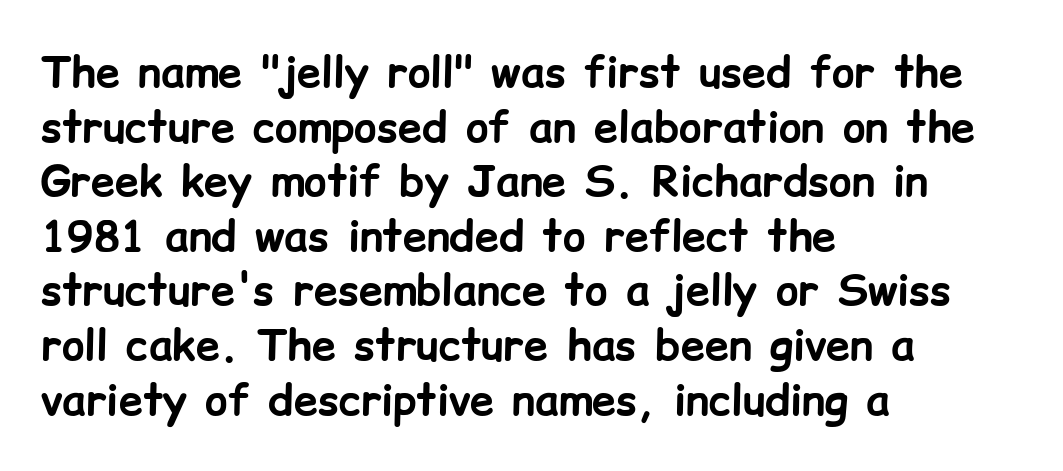
Q: Is the text bold? A: Yes.
Q: Is the text italic (slanted)? A: No, it is upright.
Q: Is the typeface a serif or a sans-serif typeface? A: Sans-serif.
Q: Is the text underlined? A: No.
Q: How is the paragraph aligned? A: Left-aligned.
Q: Is the spacing between letters normal or unusually wide? A: Normal.
Q: Is the spacing between lines tight, normal or loose? A: Normal.
Q: Width (condensed, normal, or wide)? A: Normal.
Q: Stroke contrast? A: Low.
Q: x-height? A: Medium.
Q: Monospaced? A: No.
